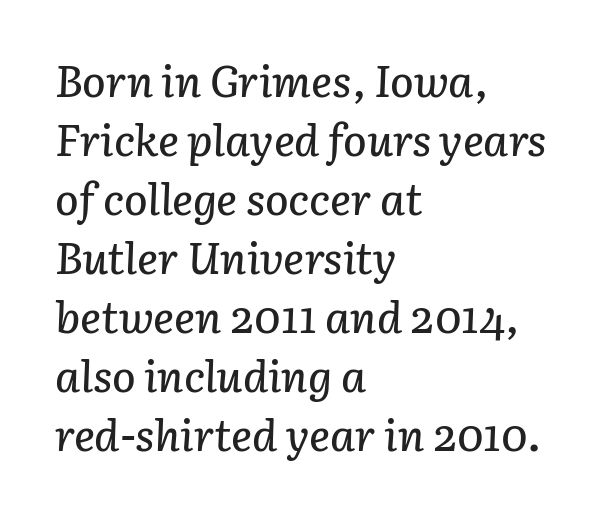
The image shows 44 px text type, italic (leaning right); set left-aligned, normal line spacing (1.34x), normal letter spacing, not underlined; low stroke contrast and a medium x-height.
